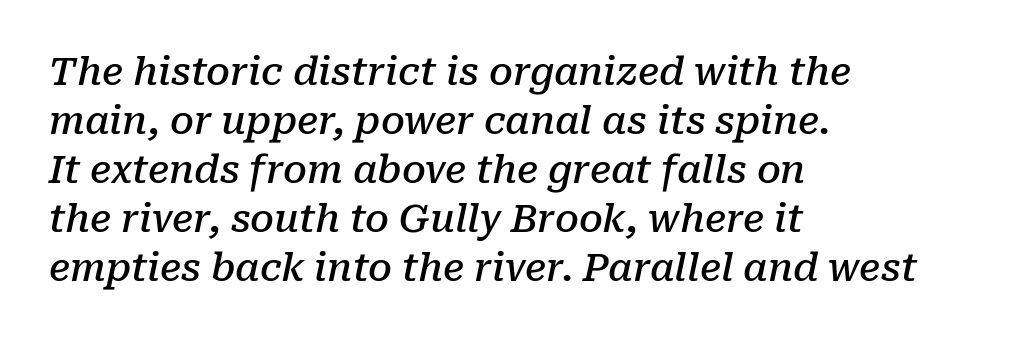
The image shows 38 px semibold serif type, italic (leaning right); set left-aligned, normal line spacing (1.29x), normal letter spacing, not underlined; low stroke contrast and a medium x-height.
